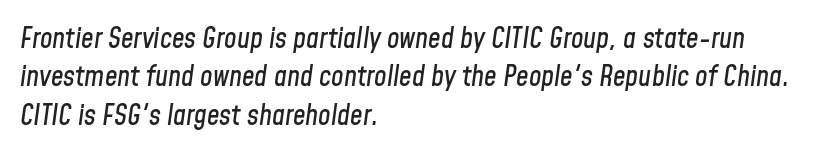
The image shows 28 px condensed type, italic (leaning right); set left-aligned, normal line spacing (1.37x), normal letter spacing, not underlined; low stroke contrast and a medium x-height.
